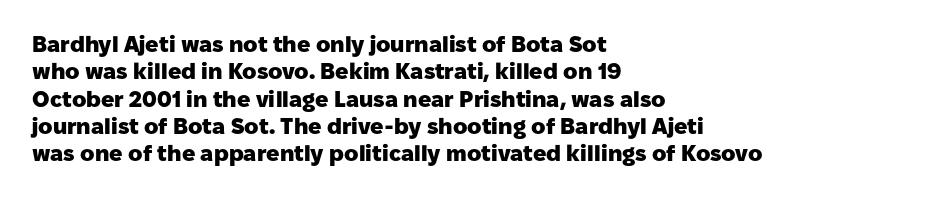
Q: Is the text bold? A: Yes.
Q: Is the text italic (slanted)? A: No, it is upright.
Q: Is the text underlined? A: No.
Q: How is the paragraph aligned? A: Left-aligned.
Q: Is the spacing between letters normal or unusually wide? A: Normal.
